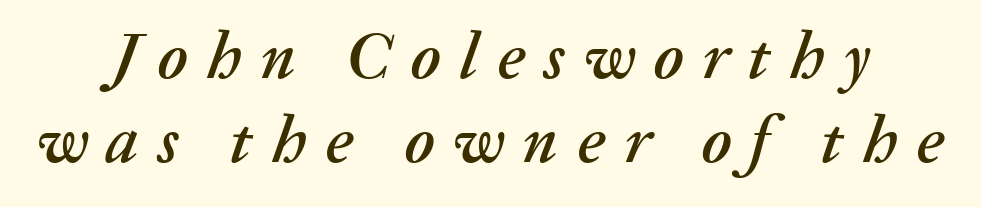
{"italic": "yes", "lean": "right", "slant_degrees": 20, "width": "normal", "stroke_contrast": "medium", "x_height": "medium", "monospaced": "no", "underline": "no", "align": "center", "line_spacing": "normal", "line_spacing_ratio": 1.27, "letter_spacing": "wide", "letter_spacing_em": 0.29, "glyph_px": 66}
